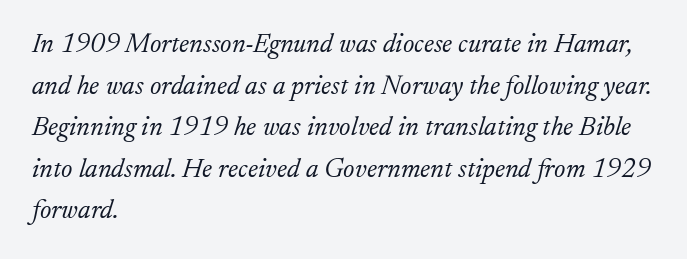
{"italic": "yes", "lean": "right", "slant_degrees": 17, "bold": "no", "underline": "no", "align": "left", "line_spacing": "normal", "line_spacing_ratio": 1.54, "letter_spacing": "normal", "letter_spacing_em": 0.0, "glyph_px": 27}
